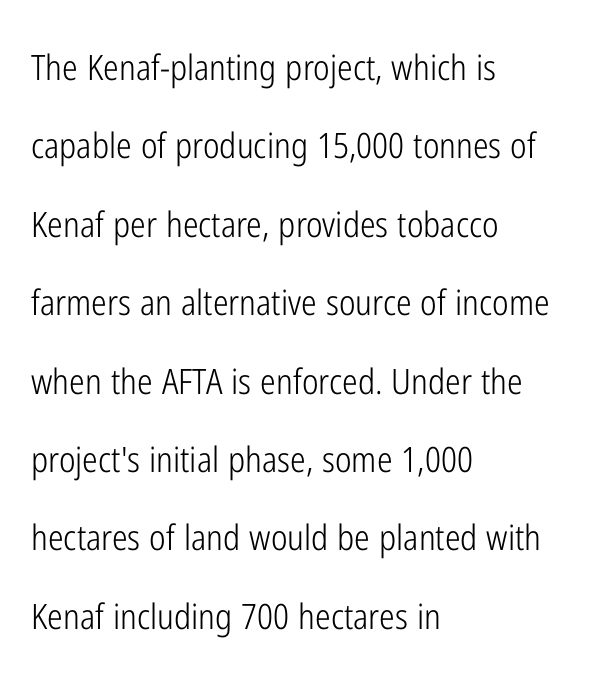
Caption: standard tracking, unaltered. The gap between lines stays unmarked. The letters advance in unequal steps, a hallmark of proportional type. Line starts are locked; line ends wander.
